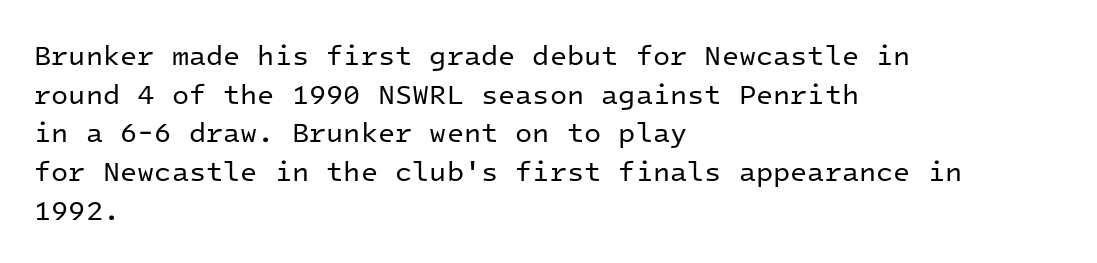
Q: Is the text bold? A: No.
Q: Is the text italic (slanted)? A: No, it is upright.
Q: Is the typeface a serif or a sans-serif typeface? A: Sans-serif.
Q: Is the text underlined? A: No.
Q: How is the paragraph aligned? A: Left-aligned.
Q: Is the spacing between letters normal or unusually wide? A: Normal.
Q: Is the spacing between lines tight, normal or loose? A: Normal.
Q: Width (condensed, normal, or wide)? A: Normal.
Q: Stroke contrast? A: Low.
Q: x-height? A: Medium.
Q: Monospaced? A: Yes.
